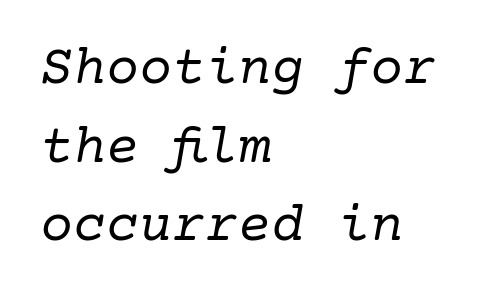
Q: Is the text bold? A: No.
Q: Is the text italic (slanted)? A: Yes, it leans right by about 10 degrees.
Q: Is the typeface a serif or a sans-serif typeface? A: Serif.
Q: Is the text underlined? A: No.
Q: How is the paragraph aligned? A: Left-aligned.
Q: Is the spacing between letters normal or unusually wide? A: Normal.
Q: Is the spacing between lines tight, normal or loose? A: Normal.
Q: Width (condensed, normal, or wide)? A: Normal.
Q: Stroke contrast? A: Low.
Q: x-height? A: Medium.
